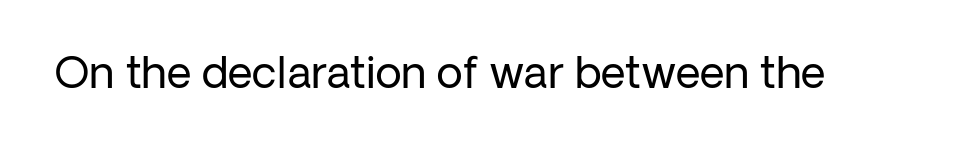
Q: Is the text bold? A: No.
Q: Is the text italic (slanted)? A: No, it is upright.
Q: Is the typeface a serif or a sans-serif typeface? A: Sans-serif.
Q: Is the text underlined? A: No.
Q: Is the spacing between letters normal or unusually wide? A: Normal.
Q: Width (condensed, normal, or wide)? A: Normal.
Q: Stroke contrast? A: Low.
Q: x-height? A: Medium.
Q: Monospaced? A: No.
